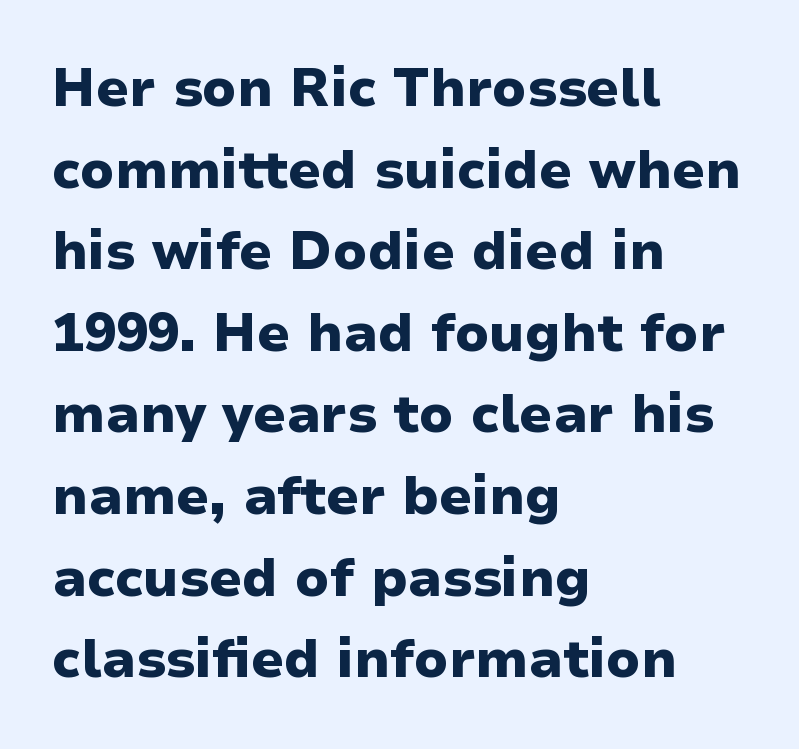
Q: Is the text bold? A: Yes.
Q: Is the text italic (slanted)? A: No, it is upright.
Q: Is the typeface a serif or a sans-serif typeface? A: Sans-serif.
Q: Is the text underlined? A: No.
Q: How is the paragraph aligned? A: Left-aligned.
Q: Is the spacing between letters normal or unusually wide? A: Normal.
Q: Is the spacing between lines tight, normal or loose? A: Normal.
Q: Width (condensed, normal, or wide)? A: Normal.
Q: Stroke contrast? A: Low.
Q: x-height? A: Medium.
Q: Monospaced? A: No.
